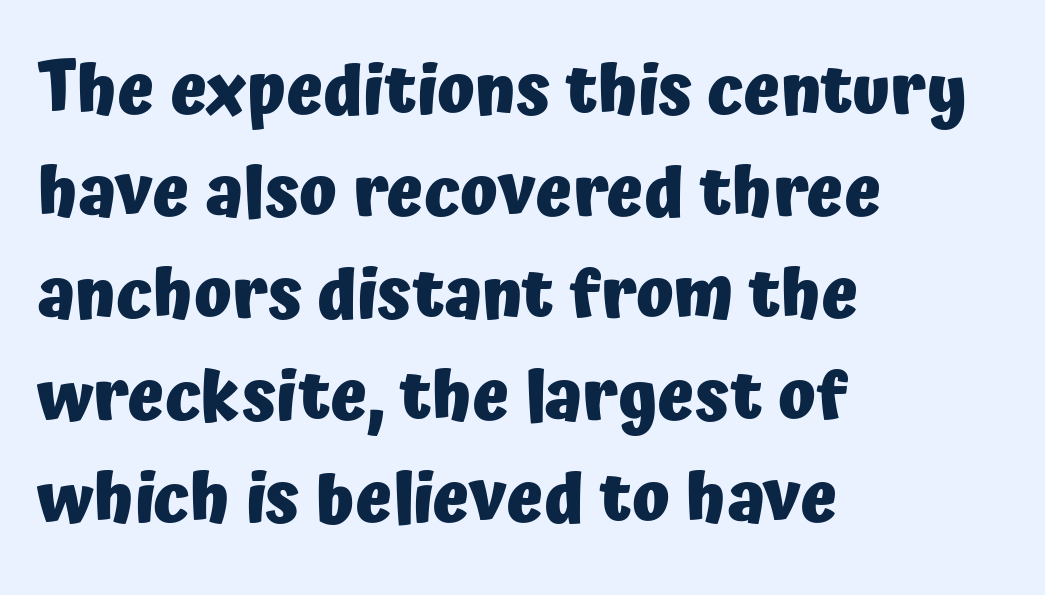
{"serif": "no", "italic": "no", "bold": "yes", "weight": "heavy", "width": "normal", "stroke_contrast": "low", "x_height": "medium", "monospaced": "no", "underline": "no", "align": "left", "line_spacing": "normal", "line_spacing_ratio": 1.48, "letter_spacing": "normal", "letter_spacing_em": 0.0, "glyph_px": 69}
